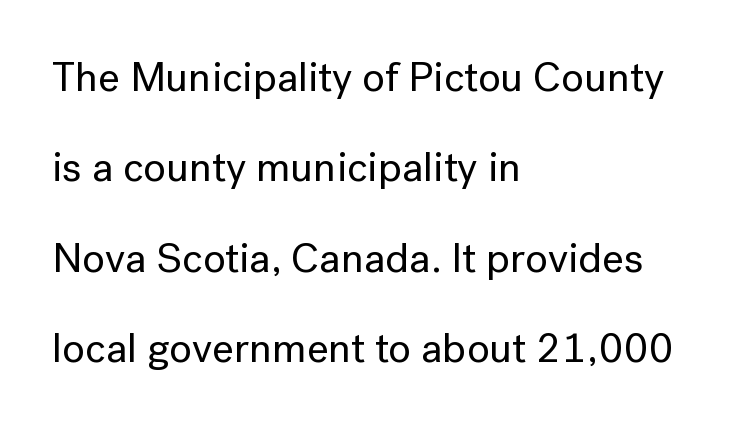
Q: Is the text italic (slanted)? A: No, it is upright.
Q: Is the typeface a serif or a sans-serif typeface? A: Sans-serif.
Q: Is the text underlined? A: No.
Q: How is the paragraph aligned? A: Left-aligned.
Q: Is the spacing between letters normal or unusually wide? A: Normal.
Q: Is the spacing between lines tight, normal or loose? A: Loose.
Q: Width (condensed, normal, or wide)? A: Normal.
Q: Stroke contrast? A: Low.
Q: x-height? A: Medium.
Q: Monospaced? A: No.
